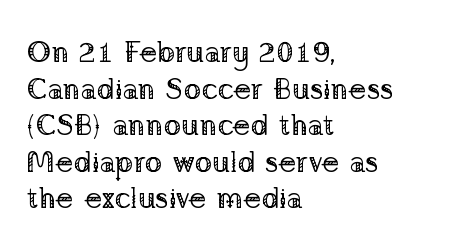
{"serif": "yes", "italic": "no", "bold": "no", "weight": "regular", "width": "normal", "stroke_contrast": "low", "x_height": "medium", "monospaced": "no", "underline": "no", "align": "left", "line_spacing_ratio": 1.22, "letter_spacing": "normal", "letter_spacing_em": 0.0, "glyph_px": 30}
